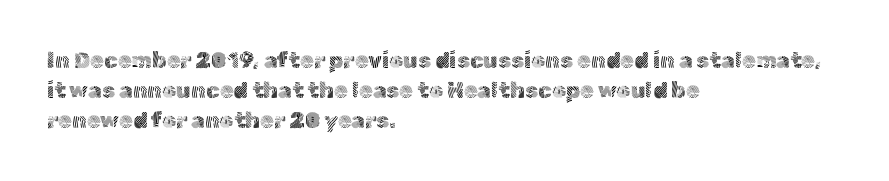
Reading down the column, the eye jumps a familiar distance to each next line. Left-aligned paragraph, ragged on the right. Check under the words: just untouched page. Nope, not italic — everything's standing straight.
